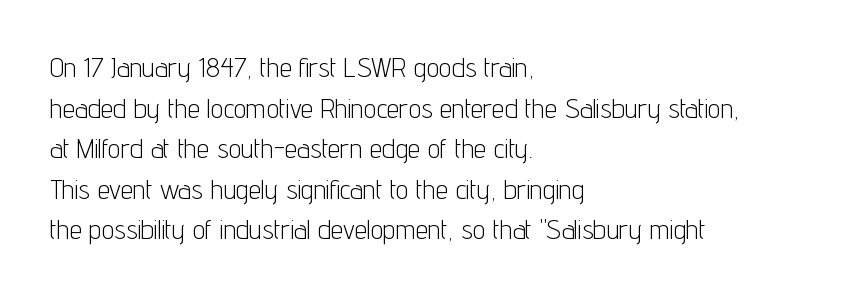
Character widths vary here, with narrow letters taking less room than wide ones. The typesetting does not lean heavy: it is not bold. Reading down the column, the eye jumps a familiar distance to each next line. Each line starts at the same left margin while the right side varies. Clear beneath every line of the passage.
